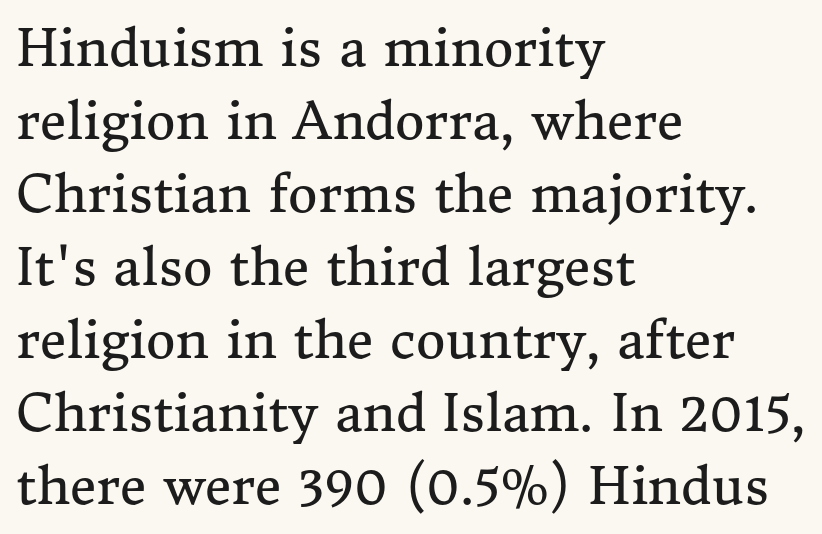
A roman cut, with each character standing at attention. A typesetter would label this face a serif. You could not count columns in this text — the font is proportionally spaced. The typesetting does not lean heavy: it is not bold. Successive baselines arrive at the customary interval. There is no visible air inserted between adjacent glyphs.
